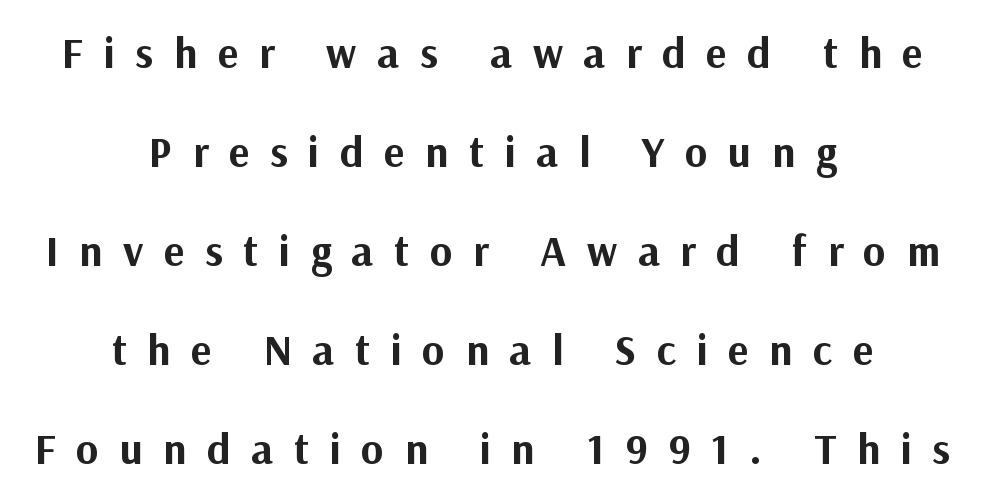
{"serif": "no", "italic": "no", "bold": "yes", "weight": "bold", "width": "normal", "stroke_contrast": "medium", "x_height": "medium", "monospaced": "no", "underline": "no", "align": "center", "line_spacing": "loose", "line_spacing_ratio": 2.3, "letter_spacing": "wide", "letter_spacing_em": 0.48, "glyph_px": 43}
